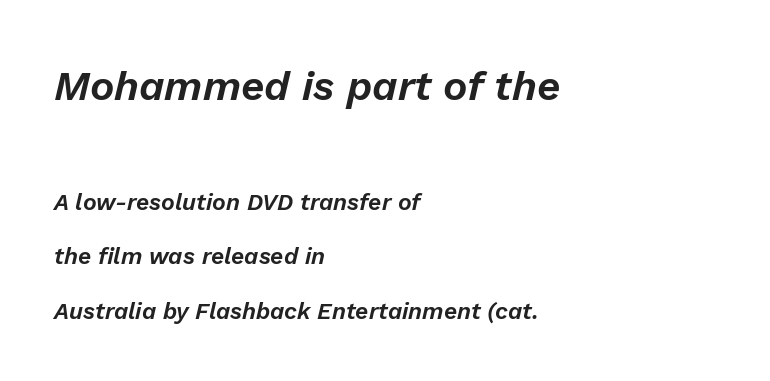
These lines are rendered in a variable-pitch font. Whoever set this made the first block the dominant, larger element. Notice the wide empty band between every row — that's loose leading. This is oblique type, the kind used for emphasis or titles.
